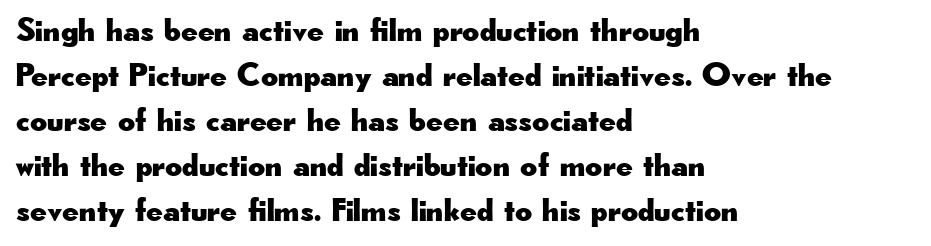
{"serif": "no", "italic": "no", "width": "wide", "stroke_contrast": "low", "x_height": "small", "monospaced": "no", "underline": "no", "align": "left", "line_spacing": "normal", "line_spacing_ratio": 1.36, "letter_spacing": "normal", "letter_spacing_em": 0.0, "glyph_px": 33}
